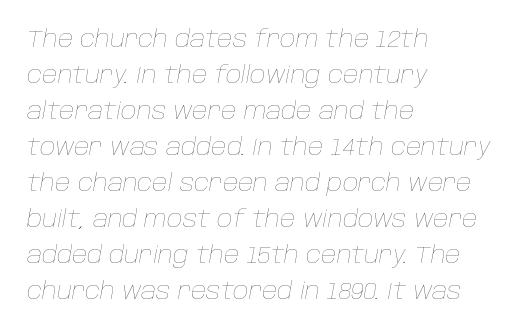
Q: Is the text bold? A: No.
Q: Is the text italic (slanted)? A: Yes, it leans right by about 10 degrees.
Q: Is the text underlined? A: No.
Q: How is the paragraph aligned? A: Left-aligned.
Q: Is the spacing between letters normal or unusually wide? A: Normal.
Q: Is the spacing between lines tight, normal or loose? A: Normal.
